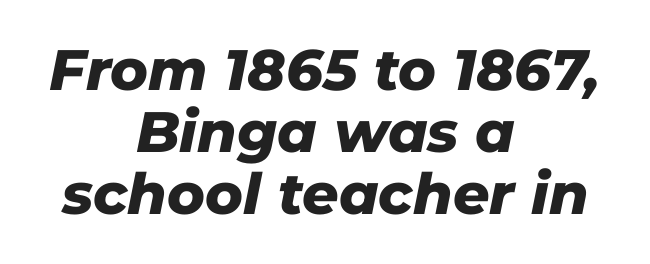
Look at the stroke-to-counter ratio: heavy, a bold. Notice how descenders almost collide with the ascenders below — that's tight leading. You could not count columns in this text — the font is proportionally spaced. Does the lettering tilt? It does — this is italic. Here the glyphs are tracked normally, forming tight word shapes.
